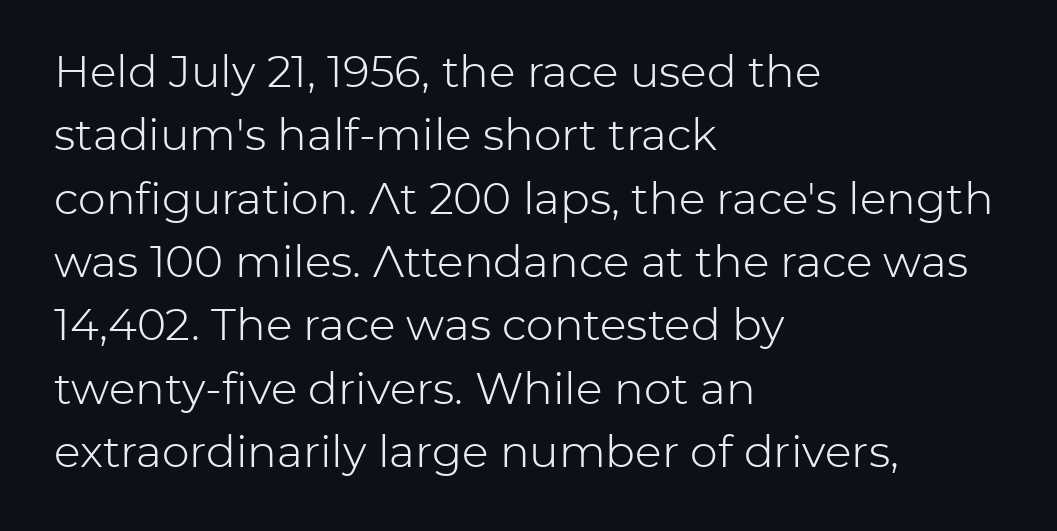
The image shows 44 px light sans-serif type, upright; set left-aligned, normal line spacing (1.44x), normal letter spacing, not underlined; low stroke contrast and a medium x-height.
